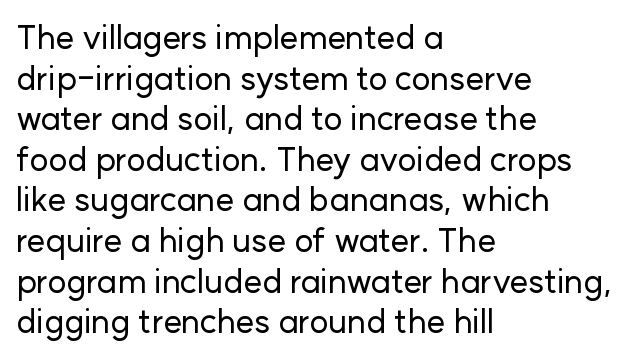
Q: Is the text italic (slanted)? A: No, it is upright.
Q: Is the typeface a serif or a sans-serif typeface? A: Sans-serif.
Q: Is the text underlined? A: No.
Q: How is the paragraph aligned? A: Left-aligned.
Q: Is the spacing between letters normal or unusually wide? A: Normal.
Q: Width (condensed, normal, or wide)? A: Normal.
Q: Stroke contrast? A: Low.
Q: x-height? A: Medium.
Q: Monospaced? A: No.
